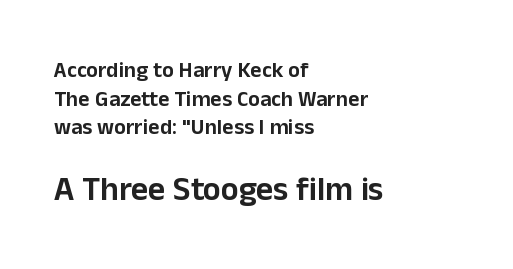
A typesetter would call this proportional, since set widths differ per character. Is the lower block the larger one? Yes — the lower block carries the bigger type. Does extra space separate the letters? No, they use regular spacing. Line starts are locked; line ends wander. The characters display no serif detailing; their extremities are plain.
